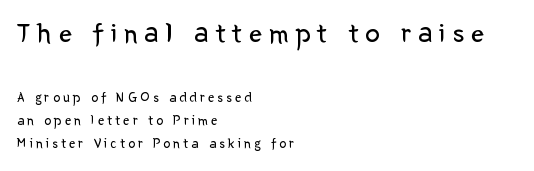
{"serif": "no", "italic": "no", "bold": "no", "weight": "regular", "width": "normal", "stroke_contrast": "low", "x_height": "medium", "monospaced": "no", "underline": "no", "align": "left", "line_spacing": "normal", "line_spacing_ratio": 1.67, "letter_spacing": "wide", "letter_spacing_em": 0.23, "larger_block": "first", "size_ratio": 2.07, "glyph_px": 29}
